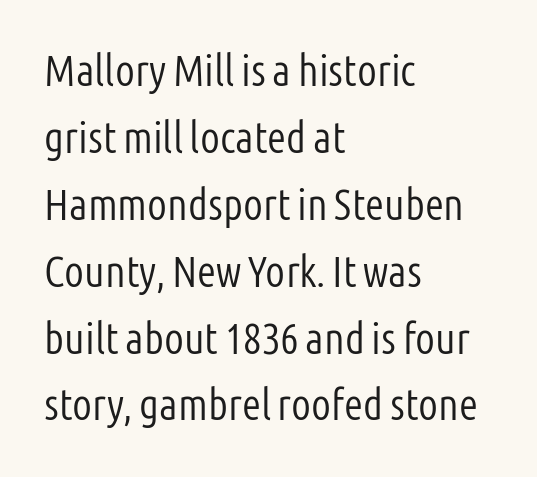
You can tell it's not italic because the verticals are truly vertical. No chunkiness to these letters — they're not bold. Rows of type keep a routine distance in the vertical direction. If you drew a ruler down the left edge, every line would touch it. A bare baseline throughout the passage.
